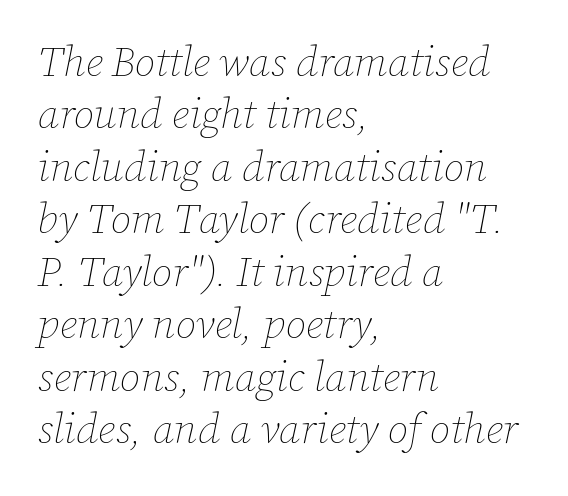
{"italic": "yes", "lean": "right", "slant_degrees": 12, "bold": "no", "weight": "thin", "width": "normal", "stroke_contrast": "low", "x_height": "medium", "monospaced": "no", "underline": "no", "align": "left", "line_spacing": "normal", "line_spacing_ratio": 1.25, "letter_spacing": "normal", "letter_spacing_em": 0.0, "glyph_px": 42}
